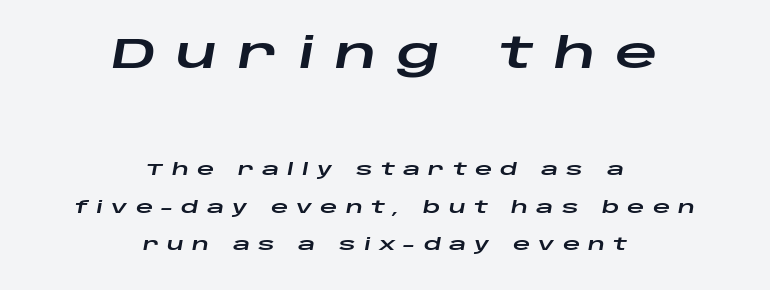
The image shows 42 px wide type, italic (leaning right); set centered, loose line spacing (2.22x), unusually wide letter spacing (+0.48 em), not underlined; the first (top) block is 2.47x larger; low stroke contrast and a large x-height.
